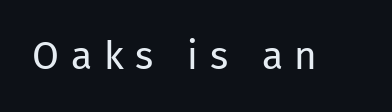
Unbolded letterforms with no extra heft. Nope, not italic — everything's standing straight. Regarding serifs, this sample does without them. Plain, unruled lines of type. There is plenty of visible air inserted between adjacent glyphs.
